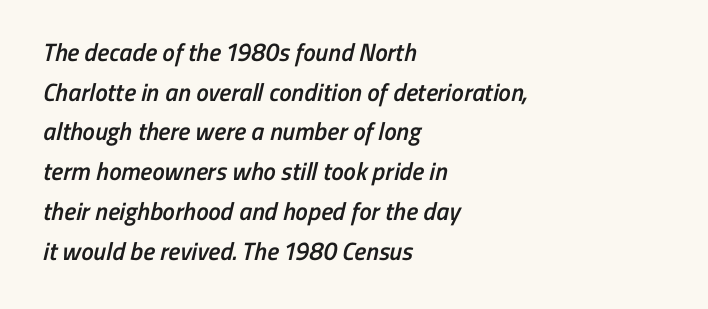
{"bold": "semi", "underline": "no", "align": "left", "line_spacing": "normal", "line_spacing_ratio": 1.59, "letter_spacing": "normal", "letter_spacing_em": 0.0, "glyph_px": 25}
